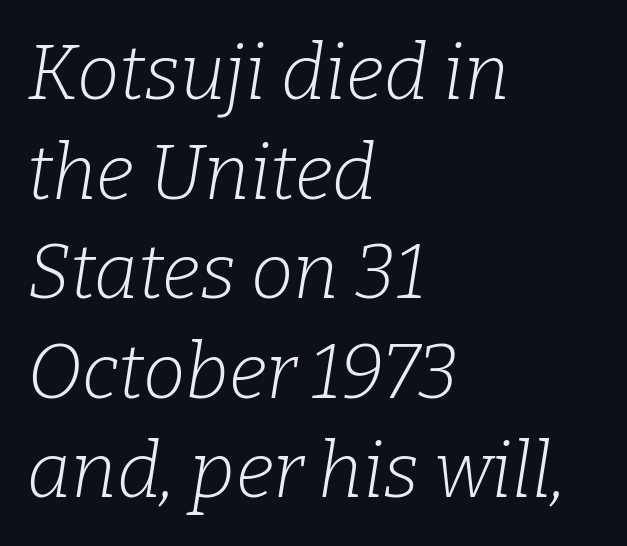
The image shows 76 px light serif type, italic (leaning right); set left-aligned, normal line spacing (1.31x), normal letter spacing, not underlined; low stroke contrast and a medium x-height.
